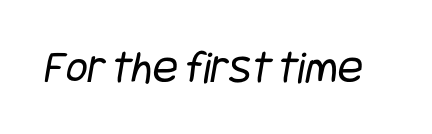
The image shows 47 px regular-weight, condensed sans-serif type; set normal letter spacing, not underlined; low stroke contrast and a large x-height.
